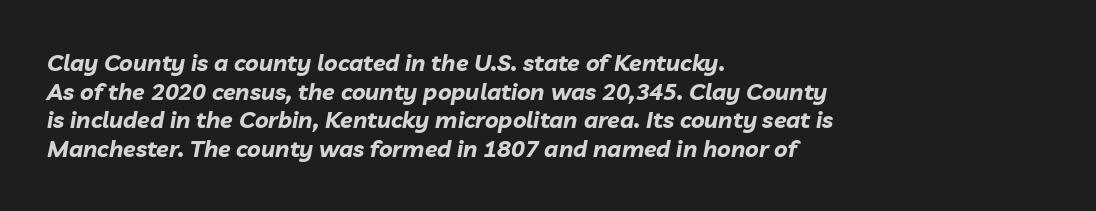
{"italic": "yes", "lean": "right", "slant_degrees": 10, "bold": "yes", "underline": "no", "align": "left", "line_spacing": "normal", "line_spacing_ratio": 1.25, "letter_spacing": "normal", "letter_spacing_em": 0.0, "glyph_px": 23}
